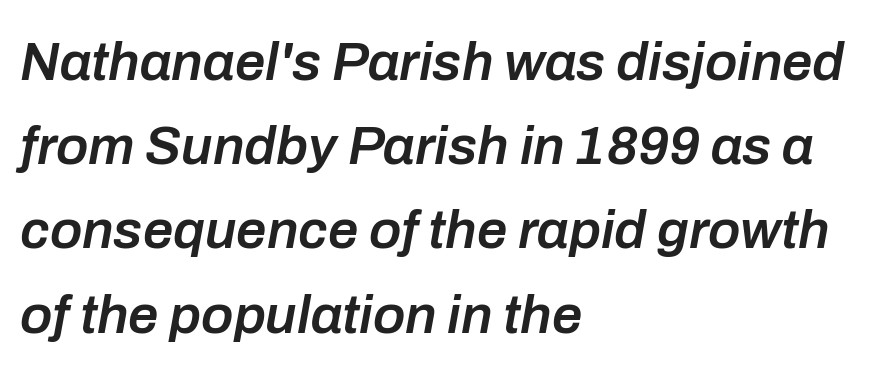
The image shows 54 px semibold type, italic (leaning right); set left-aligned, normal line spacing (1.56x), normal letter spacing, not underlined; low stroke contrast and a medium x-height.
